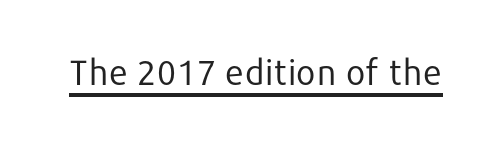
This sample uses an upright cut, with every glyph sitting square on the baseline. Do the characters align in a grid? No, the font is proportional. This is sans-serif lettering, the kind often seen on screens and signage. The type is set solid horizontally, with unmodified tracking. The cut favours lightness, reaching ordinary text weight at its darkest.
